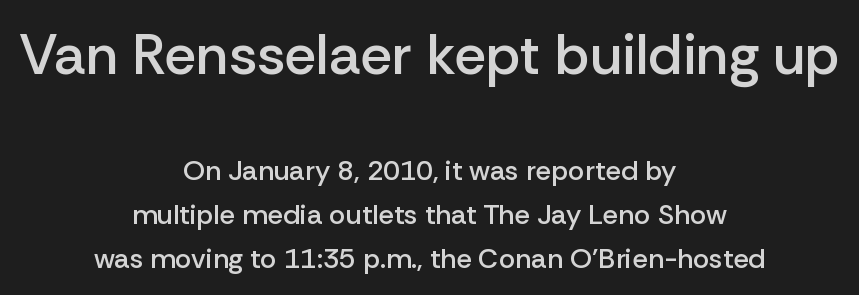
The image shows 57 px semibold sans-serif type, upright; set centered, normal line spacing (1.57x), normal letter spacing, not underlined; the first (top) block is 2.04x larger; low stroke contrast and a medium x-height.
